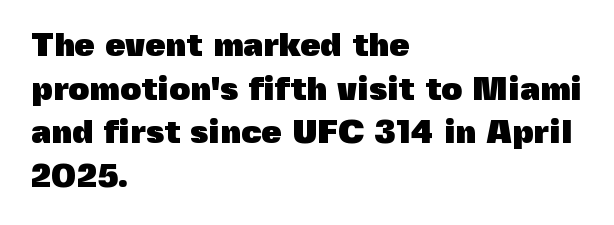
Students, observe: this is what conventionally led text looks like. Think of a printed novel: that variable character pitch is what you see here. Italic: no, the glyphs are upright roman. Summary of weight: heavy, a full bold.
